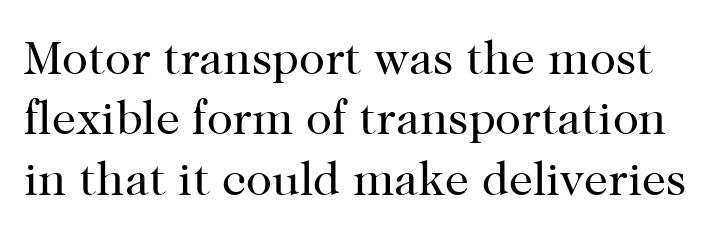
Q: Is the text bold? A: No.
Q: Is the text italic (slanted)? A: No, it is upright.
Q: Is the typeface a serif or a sans-serif typeface? A: Serif.
Q: Is the text underlined? A: No.
Q: Is the spacing between letters normal or unusually wide? A: Normal.
Q: Is the spacing between lines tight, normal or loose? A: Normal.
Q: Width (condensed, normal, or wide)? A: Normal.
Q: Stroke contrast? A: High.
Q: x-height? A: Medium.
Q: Monospaced? A: No.
